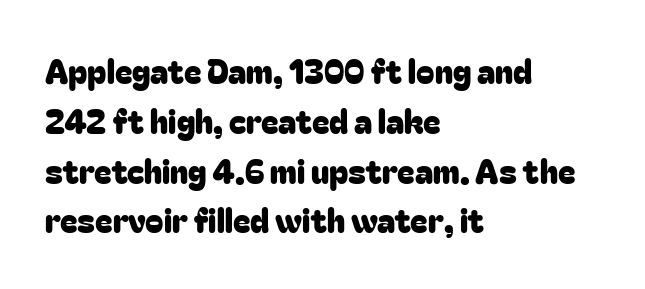
The image shows 33 px sans-serif type, upright; set left-aligned, normal line spacing (1.51x), normal letter spacing, not underlined; low stroke contrast and a medium x-height.
